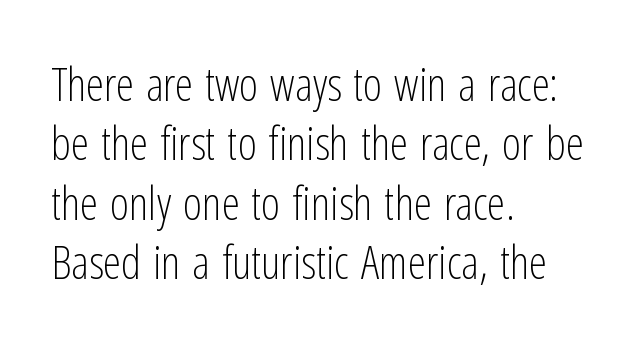
{"serif": "no", "italic": "no", "bold": "no", "weight": "light", "width": "condensed", "stroke_contrast": "low", "x_height": "medium", "monospaced": "no", "underline": "no", "align": "left", "line_spacing": "normal", "line_spacing_ratio": 1.29, "letter_spacing": "normal", "letter_spacing_em": 0.0, "glyph_px": 46}
